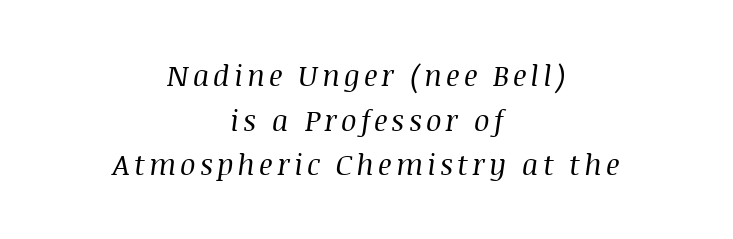
The image shows 29 px regular-weight serif type, italic (leaning right); set centered, normal line spacing (1.54x), not underlined; medium stroke contrast and a large x-height.
